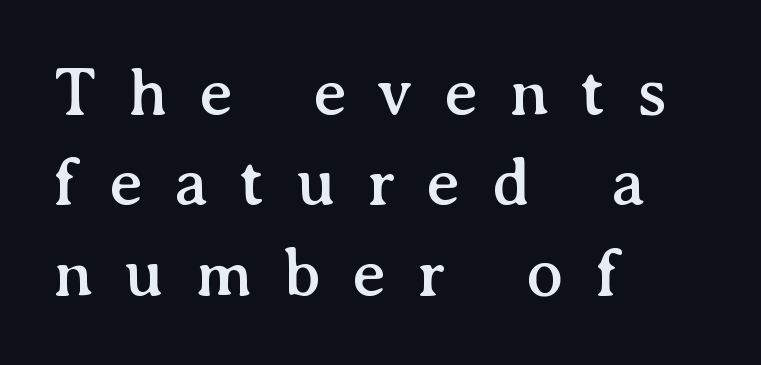
The image shows 69 px serif type, upright; set left-aligned, normal line spacing (1.31x), unusually wide letter spacing (+0.45 em), not underlined; medium stroke contrast and a medium x-height.
